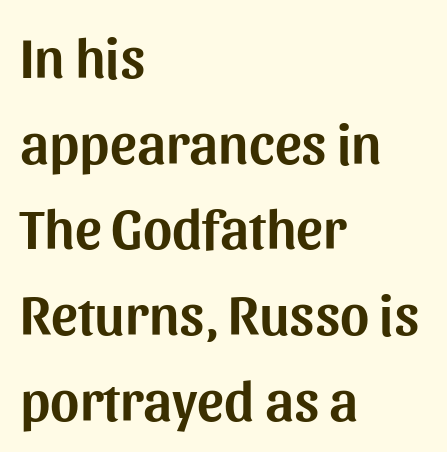
Q: Is the text italic (slanted)? A: No, it is upright.
Q: Is the typeface a serif or a sans-serif typeface? A: Sans-serif.
Q: Is the text underlined? A: No.
Q: How is the paragraph aligned? A: Left-aligned.
Q: Is the spacing between letters normal or unusually wide? A: Normal.
Q: Is the spacing between lines tight, normal or loose? A: Normal.
Q: Width (condensed, normal, or wide)? A: Normal.
Q: Stroke contrast? A: Medium.
Q: x-height? A: Medium.
Q: Monospaced? A: No.
